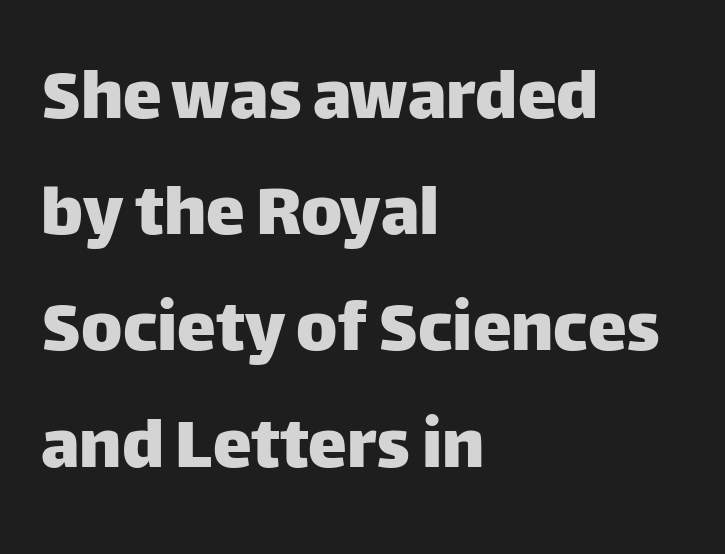
Q: Is the text italic (slanted)? A: No, it is upright.
Q: Is the typeface a serif or a sans-serif typeface? A: Sans-serif.
Q: Is the text underlined? A: No.
Q: How is the paragraph aligned? A: Left-aligned.
Q: Is the spacing between letters normal or unusually wide? A: Normal.
Q: Is the spacing between lines tight, normal or loose? A: Normal.
Q: Width (condensed, normal, or wide)? A: Normal.
Q: Stroke contrast? A: Low.
Q: x-height? A: Large.
Q: Monospaced? A: No.
